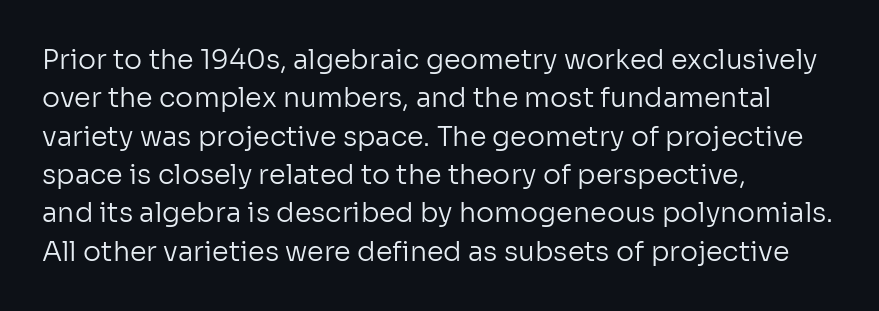
Every row of glyphs begins at an identical x-position on the left. A roman cut, with each character standing at attention. Does the leading feel generous? No, just average. The tracking reads as untouched default to a designer's eye.
